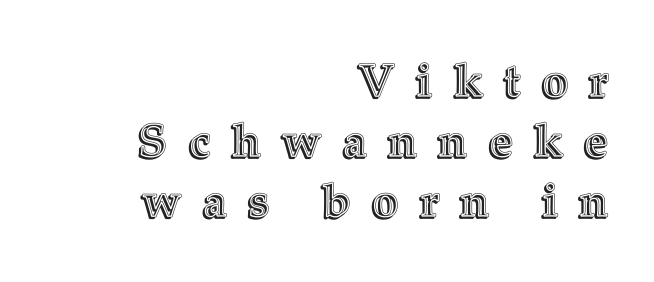
The line texture is sparse and dotted thanks to wide tracking. This is the regular roman posture of the typeface. The words here are not underlined. The paragraph shown leans on its right margin. This sample has the flowing, uneven cadence of proportional lettering. Leading: standard.
